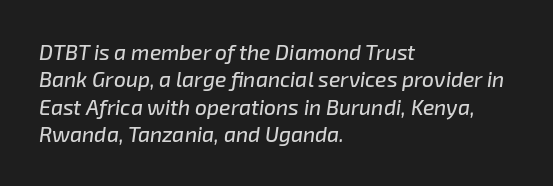
The image shows 21 px text type, italic (leaning right); set left-aligned, normal line spacing (1.3x), normal letter spacing, not underlined.
